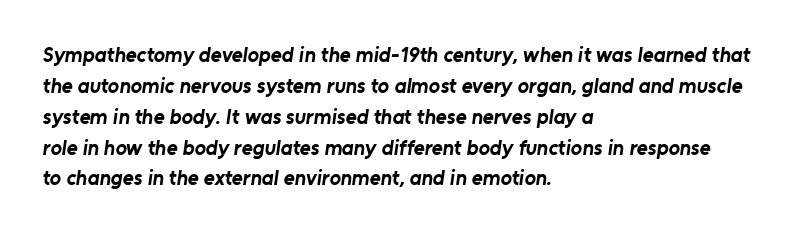
The image shows 21 px bold type; set left-aligned, normal line spacing (1.47x), normal letter spacing, not underlined.
